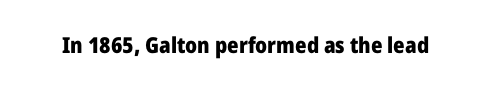
The image shows 22 px bold type, upright; set normal letter spacing, not underlined.
